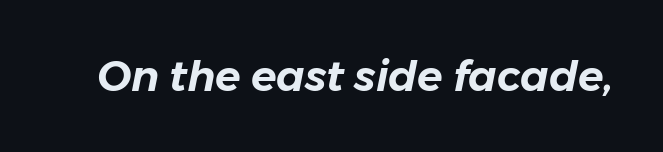
{"italic": "yes", "lean": "right", "slant_degrees": 11, "width": "normal", "stroke_contrast": "low", "x_height": "medium", "monospaced": "no", "underline": "no", "letter_spacing": "normal", "letter_spacing_em": 0.0, "glyph_px": 42}
